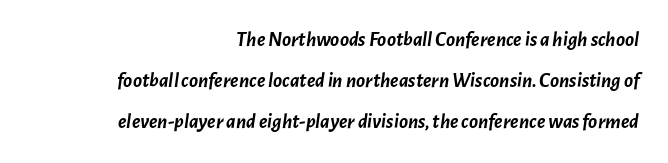
{"italic": "yes", "lean": "right", "slant_degrees": 7, "bold": "yes", "underline": "no", "align": "right", "line_spacing": "loose", "line_spacing_ratio": 1.96, "letter_spacing": "normal", "letter_spacing_em": 0.0, "glyph_px": 21}
